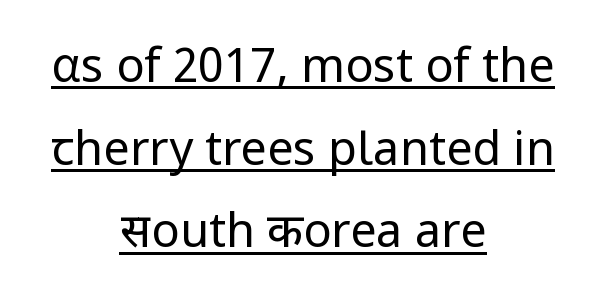
Reading down the block, each line starts at a different indent, mirrored at its end. The letterforms sit shoulder to shoulder at normal distance. A typesetter would call this proportional, since set widths differ per character. The glyphs in this specimen are sans serif. Decoration check: the copy is underlined.
